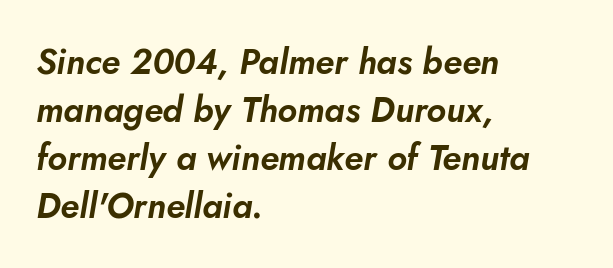
{"italic": "yes", "lean": "right", "slant_degrees": 10, "width": "normal", "stroke_contrast": "low", "x_height": "small", "monospaced": "no", "underline": "no", "align": "left", "line_spacing": "normal", "line_spacing_ratio": 1.37, "letter_spacing": "normal", "letter_spacing_em": 0.0, "glyph_px": 35}
